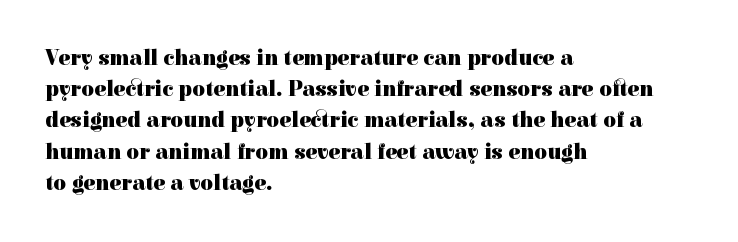
In CSS terms this would be text-align: left. Baseline-to-baseline distance is the conventional proportion of letter height. Notice how the stems are strictly vertical — no italics here. The space beneath each line is pristine and unruled. Spacing between characters is what you'd get straight out of the box. The passage shown is emphatically bold.
